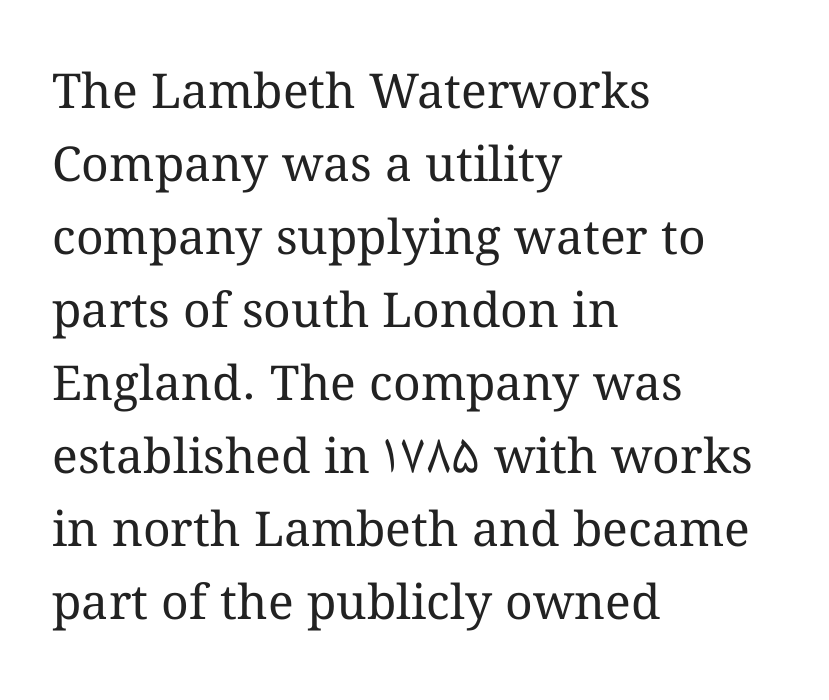
{"italic": "no", "bold": "no", "weight": "regular", "width": "normal", "stroke_contrast": "medium", "x_height": "medium", "monospaced": "no", "underline": "no", "align": "left", "line_spacing": "normal", "line_spacing_ratio": 1.52, "letter_spacing": "normal", "letter_spacing_em": 0.0, "glyph_px": 48}
